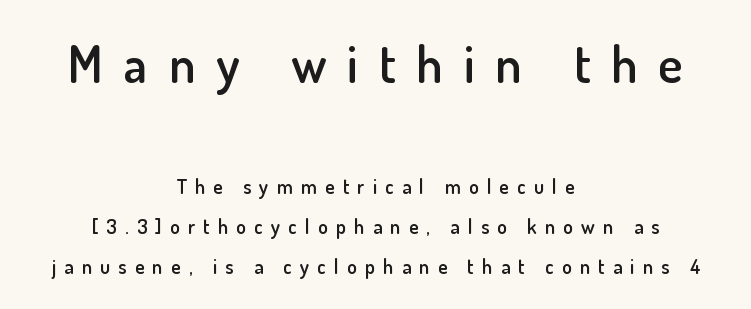
{"serif": "no", "italic": "no", "bold": "semi", "weight": "semibold", "width": "normal", "stroke_contrast": "low", "x_height": "small", "monospaced": "no", "underline": "no", "align": "center", "line_spacing": "loose", "line_spacing_ratio": 2.0, "letter_spacing": "wide", "letter_spacing_em": 0.41, "larger_block": "first", "size_ratio": 2.55, "glyph_px": 51}
